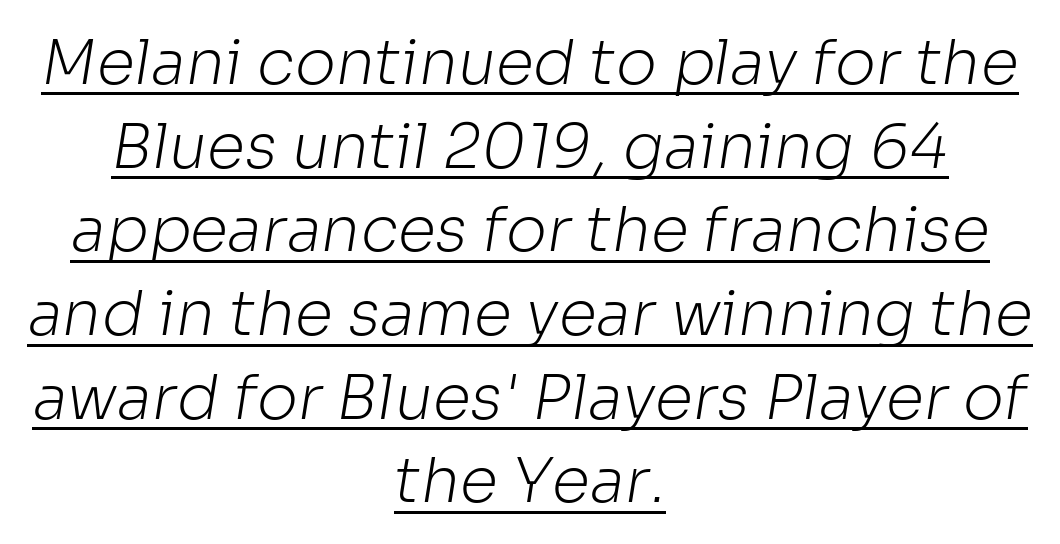
Q: Is the text bold? A: No.
Q: Is the typeface a serif or a sans-serif typeface? A: Sans-serif.
Q: Is the text underlined? A: Yes.
Q: How is the paragraph aligned? A: Centered.
Q: Is the spacing between letters normal or unusually wide? A: Normal.
Q: Is the spacing between lines tight, normal or loose? A: Normal.
Q: Width (condensed, normal, or wide)? A: Normal.
Q: Stroke contrast? A: Low.
Q: x-height? A: Medium.
Q: Monospaced? A: No.
